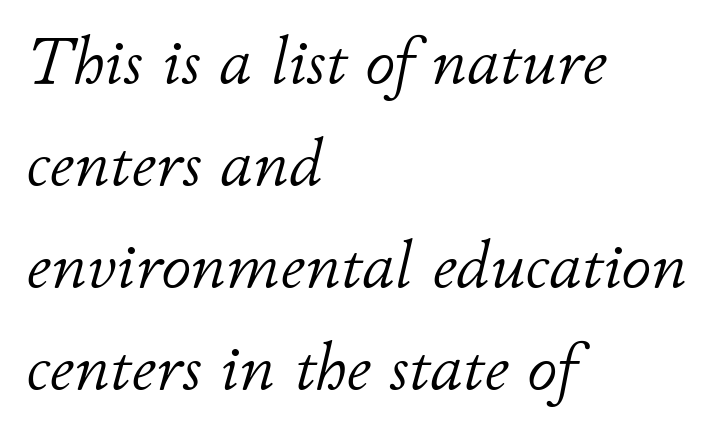
Type without underlining. The typography opts for an oblique posture over an upright one. The line-height multiplier appears to be the usual default. The strokes carry an ordinary text weight at most.
